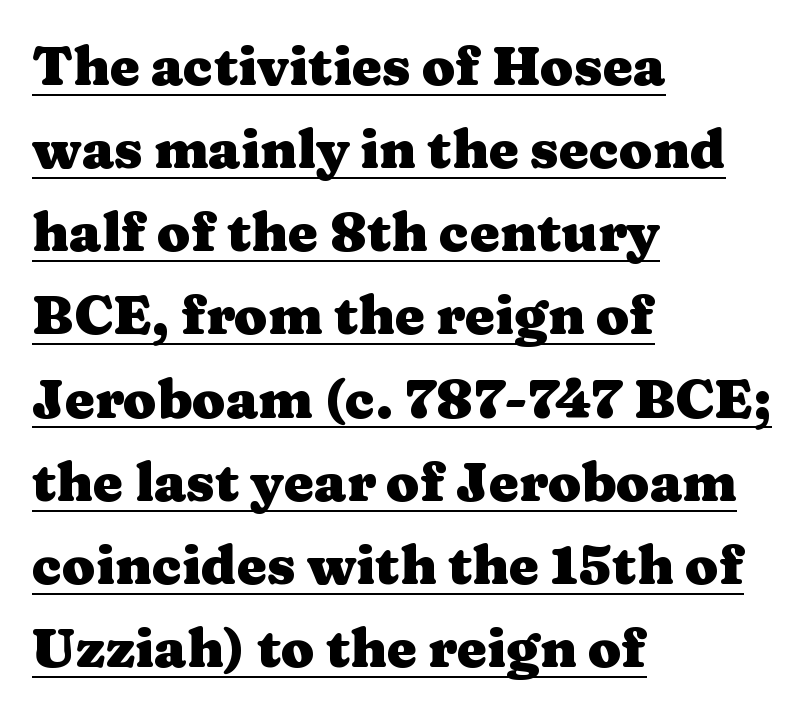
Caption: lettering with a line underneath. Spacing verdict: proportional, widths tailored to each character. This rendering leaves character spacing at its baseline value. The paragraph has a hard left edge and a soft right edge.
